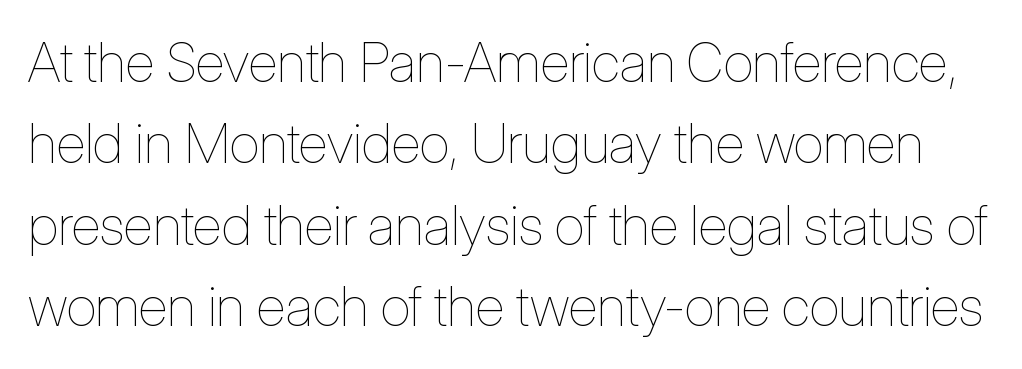
Ink coverage per letter is moderate at most. If you measured baseline to baseline, you'd find a middling distance. Descenders are the only things crossing below the line. The axis of the letterforms is exactly vertical. This sample has the flowing, uneven cadence of proportional lettering. This rendering leaves character spacing at its baseline value.
